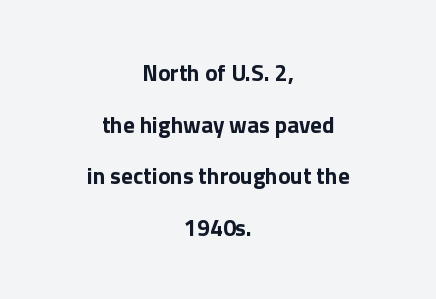
Successive baselines arrive slowly, with a big drop between each. Horizontal alignment here is central, giving a formal, balanced look. Every character sits straight up, as roman type does. Quick note: underline off.
